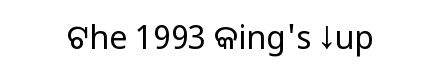
{"serif": "no", "italic": "no", "bold": "no", "weight": "regular", "width": "condensed", "stroke_contrast": "low", "x_height": "large", "monospaced": "no", "underline": "no", "letter_spacing": "normal", "letter_spacing_em": 0.0, "glyph_px": 32}
